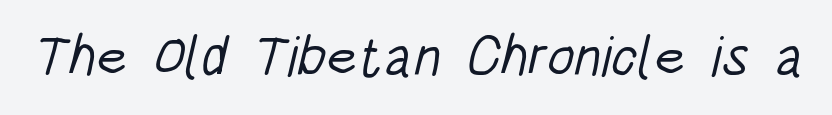
The image shows 56 px light, condensed sans-serif type; set normal letter spacing, not underlined; low stroke contrast and a large x-height.
